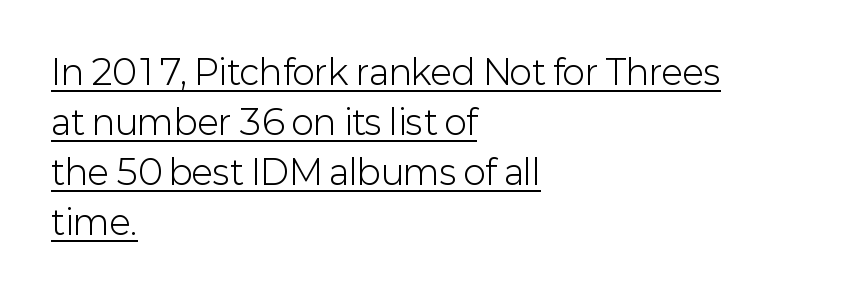
There is no visible air inserted between adjacent glyphs. Italic: no, the glyphs are upright roman. This sample uses a sans-serif face. Does the copy run flush right? No — it runs flush left.
